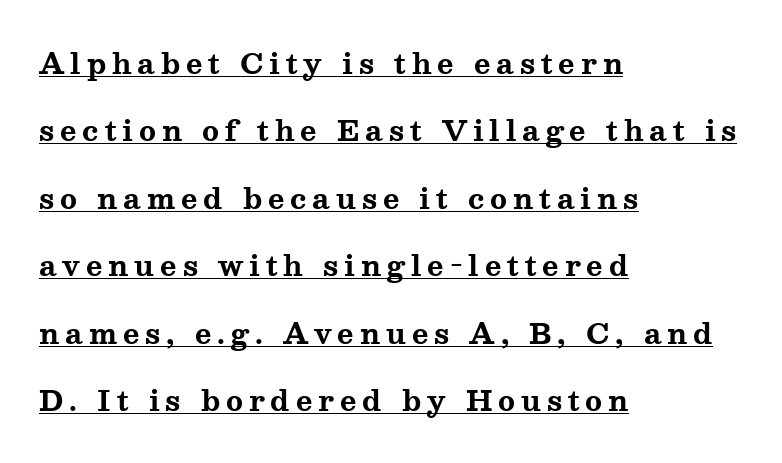
You could fit nearly another row in the gap between these rows. Here the designer chose a conventional face with non-uniform glyph widths. Leftover space on each line is placed entirely after the last word. Stroke terminals: seriffed. How are the letters spaced? Widely, with obvious added tracking. The face used here appears with an underline applied.
